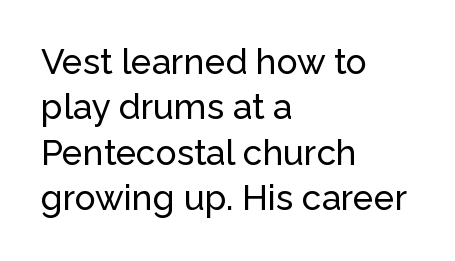
The image shows 35 px sans-serif type, upright; set left-aligned, normal line spacing (1.3x), normal letter spacing, not underlined; low stroke contrast and a medium x-height.
